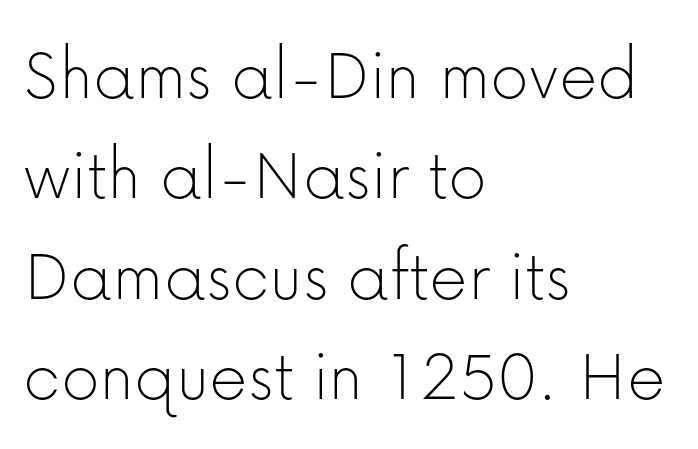
Q: Is the text bold? A: No.
Q: Is the text italic (slanted)? A: No, it is upright.
Q: Is the typeface a serif or a sans-serif typeface? A: Sans-serif.
Q: Is the text underlined? A: No.
Q: How is the paragraph aligned? A: Left-aligned.
Q: Is the spacing between letters normal or unusually wide? A: Normal.
Q: Is the spacing between lines tight, normal or loose? A: Normal.
Q: Width (condensed, normal, or wide)? A: Normal.
Q: Stroke contrast? A: Low.
Q: x-height? A: Medium.
Q: Monospaced? A: No.
